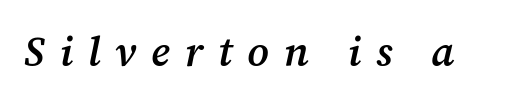
Q: Is the text bold? A: Semi-bold.
Q: Is the text italic (slanted)? A: Yes, it leans right by about 12 degrees.
Q: Is the typeface a serif or a sans-serif typeface? A: Serif.
Q: Is the text underlined? A: No.
Q: Is the spacing between letters normal or unusually wide? A: Unusually wide.
Q: Width (condensed, normal, or wide)? A: Normal.
Q: Stroke contrast? A: Medium.
Q: x-height? A: Medium.
Q: Monospaced? A: No.
